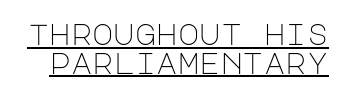
Q: Is the text bold? A: No.
Q: Is the text italic (slanted)? A: No, it is upright.
Q: Is the typeface a serif or a sans-serif typeface? A: Sans-serif.
Q: Is the text underlined? A: Yes.
Q: Is the spacing between letters normal or unusually wide? A: Normal.
Q: Is the spacing between lines tight, normal or loose? A: Tight.
Q: Width (condensed, normal, or wide)? A: Normal.
Q: Stroke contrast? A: Low.
Q: x-height? A: Large.
